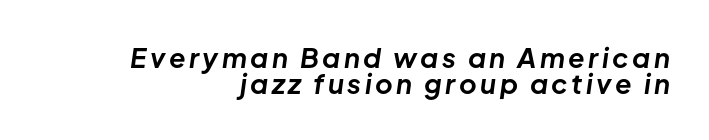
The image shows 27 px bold type, italic (leaning right); set right-aligned, tight line spacing (0.97x), not underlined.
